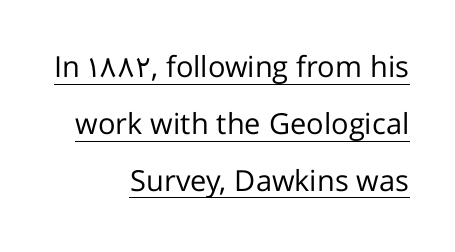
Q: Is the text bold? A: No.
Q: Is the text italic (slanted)? A: No, it is upright.
Q: Is the typeface a serif or a sans-serif typeface? A: Sans-serif.
Q: Is the text underlined? A: Yes.
Q: How is the paragraph aligned? A: Right-aligned.
Q: Is the spacing between letters normal or unusually wide? A: Normal.
Q: Is the spacing between lines tight, normal or loose? A: Loose.
Q: Width (condensed, normal, or wide)? A: Normal.
Q: Stroke contrast? A: Low.
Q: x-height? A: Medium.
Q: Monospaced? A: No.
